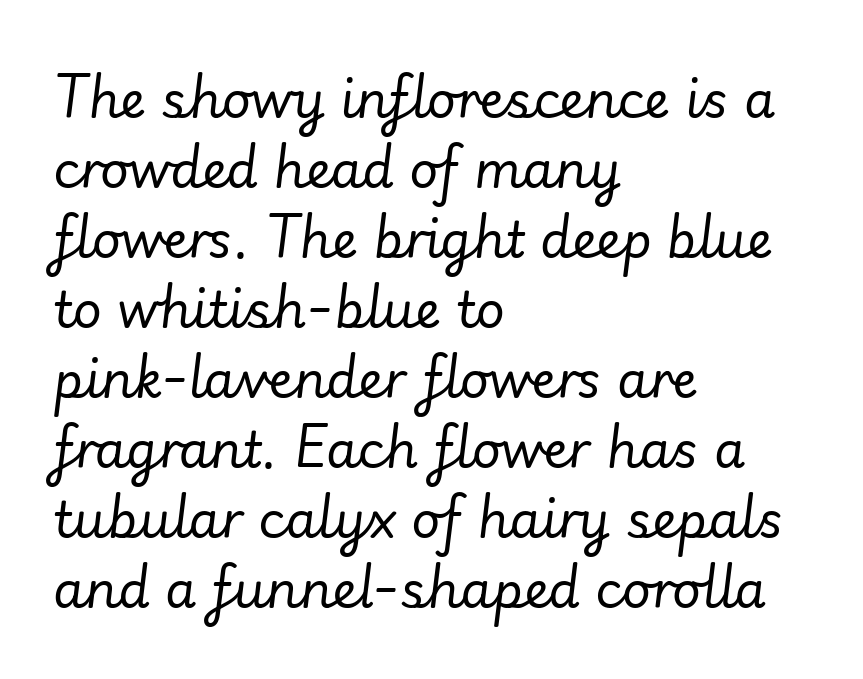
The image shows 50 px regular-weight type, italic (leaning right); set left-aligned, normal line spacing (1.4x), normal letter spacing, not underlined; low stroke contrast and a small x-height.
